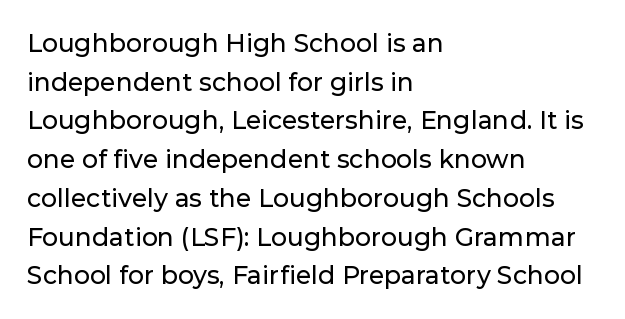
Q: Is the text italic (slanted)? A: No, it is upright.
Q: Is the text underlined? A: No.
Q: How is the paragraph aligned? A: Left-aligned.
Q: Is the spacing between letters normal or unusually wide? A: Normal.
Q: Is the spacing between lines tight, normal or loose? A: Normal.
